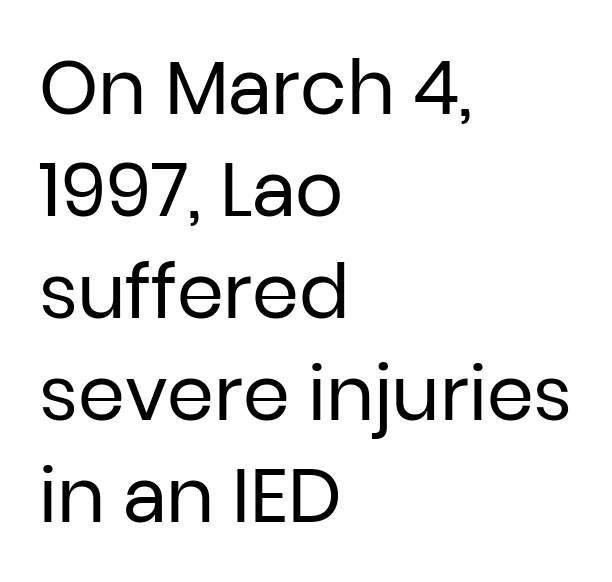
Q: Is the text bold? A: No.
Q: Is the text italic (slanted)? A: No, it is upright.
Q: Is the typeface a serif or a sans-serif typeface? A: Sans-serif.
Q: Is the text underlined? A: No.
Q: How is the paragraph aligned? A: Left-aligned.
Q: Is the spacing between letters normal or unusually wide? A: Normal.
Q: Is the spacing between lines tight, normal or loose? A: Normal.
Q: Width (condensed, normal, or wide)? A: Normal.
Q: Stroke contrast? A: Low.
Q: x-height? A: Medium.
Q: Monospaced? A: No.
